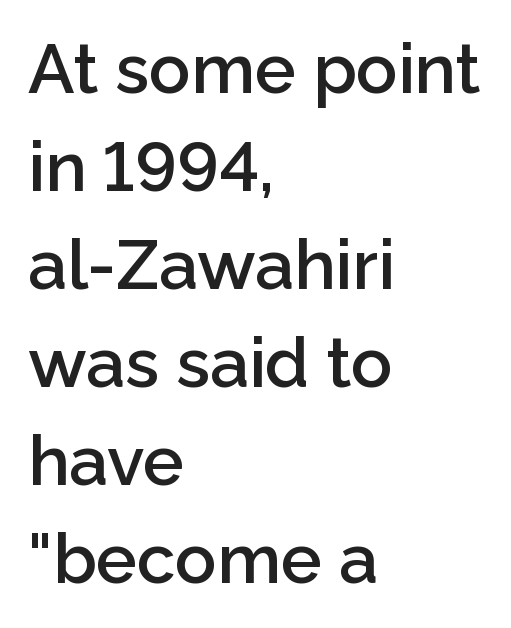
{"serif": "no", "italic": "no", "bold": "semi", "weight": "semibold", "width": "normal", "stroke_contrast": "low", "x_height": "medium", "monospaced": "no", "underline": "no", "align": "left", "line_spacing": "normal", "line_spacing_ratio": 1.42, "letter_spacing": "normal", "letter_spacing_em": 0.0, "glyph_px": 69}
